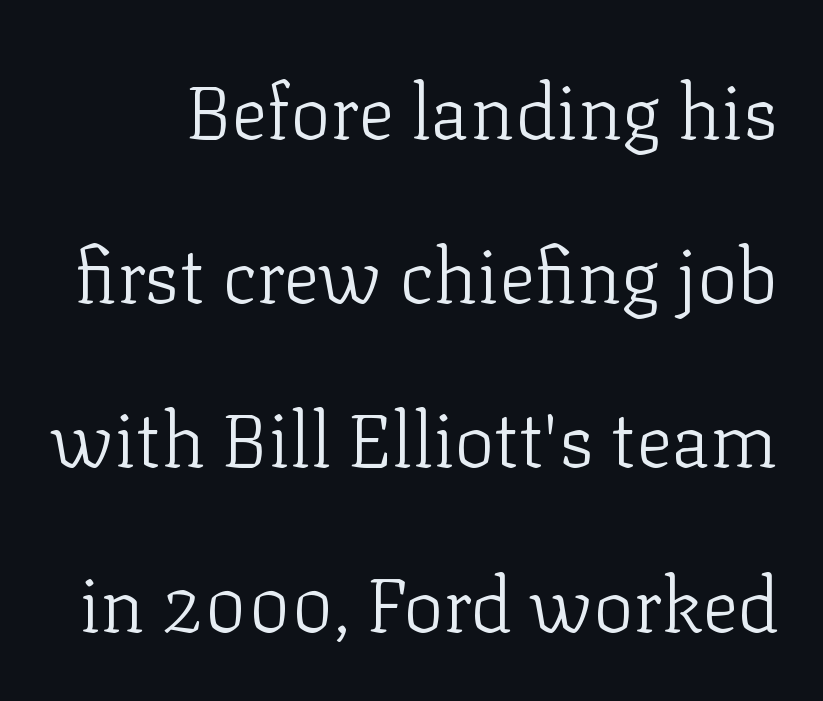
The line-height multiplier appears high, well above default. When letters stand straight like this, we call the style roman or upright. Observe the serifs anchoring each vertical stroke in this sample. You could call the tracking neutral — neither tight nor loose. Varying glyph widths throughout — classic text-font behaviour.
